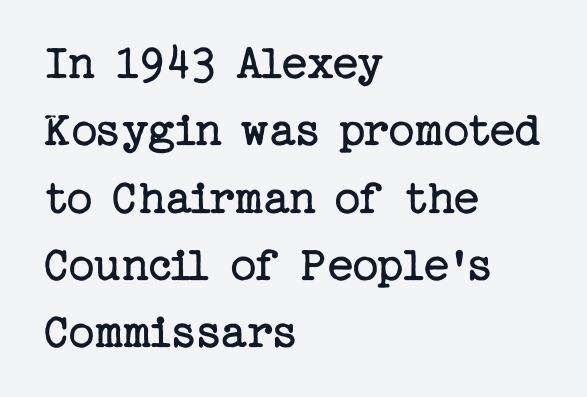
The image shows 51 px regular-weight serif type, upright; set left-aligned, normal line spacing (1.32x), normal letter spacing, not underlined; low stroke contrast and a medium x-height.
